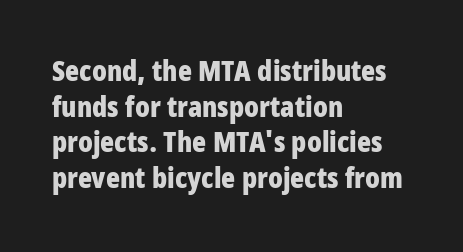
Set as a true bold cut, around the 700 mark. The passage shown has conventional tracking throughout. You could not count columns in this text — the font is proportionally spaced. Teacher's note: observe the even left margin — that is flush-left alignment. Check where the strokes stop: nothing finishes them off — pure sans. The strip under each line holds only bare page.
